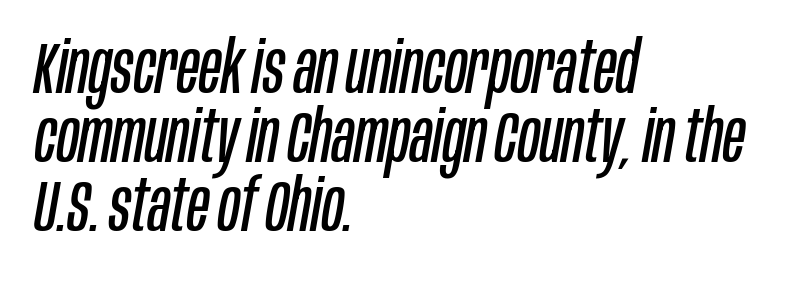
The image shows 72 px regular-weight, condensed type, italic (leaning right); set left-aligned, tight line spacing (0.96x), normal letter spacing, not underlined; low stroke contrast and a large x-height.
